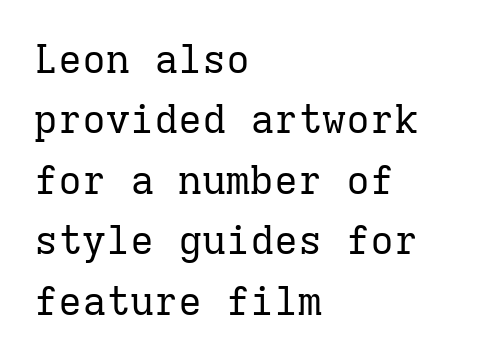
Little horizontal feet cap the strokes, marking this as serif type. These glyphs show unthickened strokes, regular width or finer. Is this a fixed-width face? Yes — each glyph sits in an identical cell. Letters rest on an invisible, unmarked baseline. Leading matches the norm, producing a regular column.
